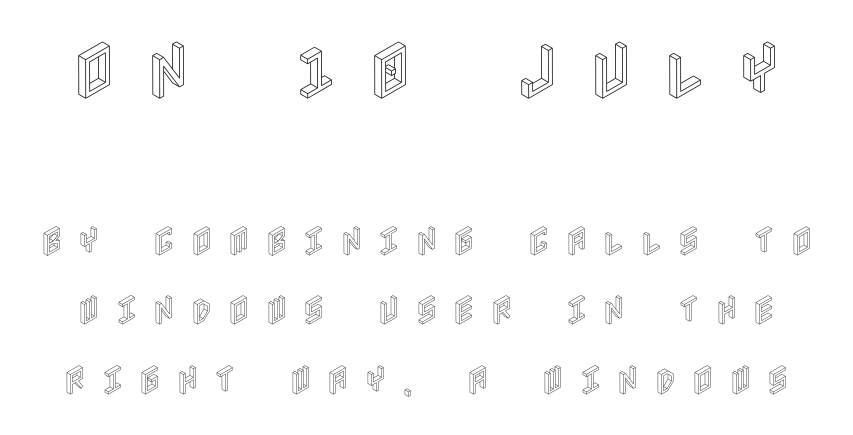
The image shows 63 px condensed type, upright; set loose line spacing (2.18x), unusually wide letter spacing (+0.44 em), not underlined; the first (top) block is 1.97x larger; a large x-height.
